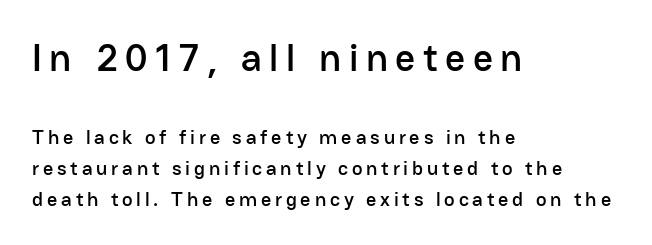
{"serif": "no", "italic": "no", "width": "normal", "stroke_contrast": "low", "x_height": "medium", "monospaced": "no", "underline": "no", "align": "left", "line_spacing": "normal", "line_spacing_ratio": 1.56, "larger_block": "first", "size_ratio": 1.95, "glyph_px": 39}
